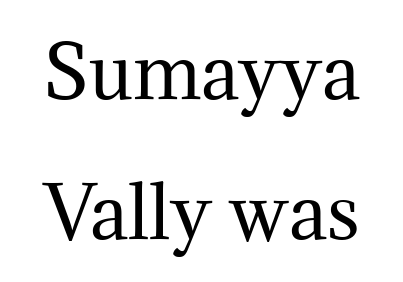
The image shows 71 px regular-weight serif type, upright; set loose line spacing (1.97x), normal letter spacing, not underlined; medium stroke contrast and a medium x-height.
